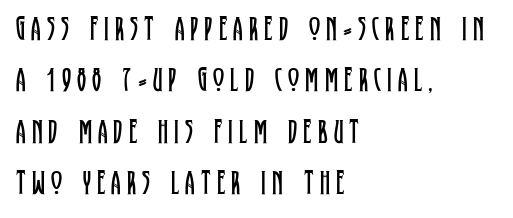
{"serif": "yes", "italic": "no", "bold": "no", "weight": "regular", "width": "condensed", "stroke_contrast": "low", "x_height": "large", "monospaced": "no", "underline": "no", "align": "left", "line_spacing": "normal", "line_spacing_ratio": 1.51, "glyph_px": 34}
